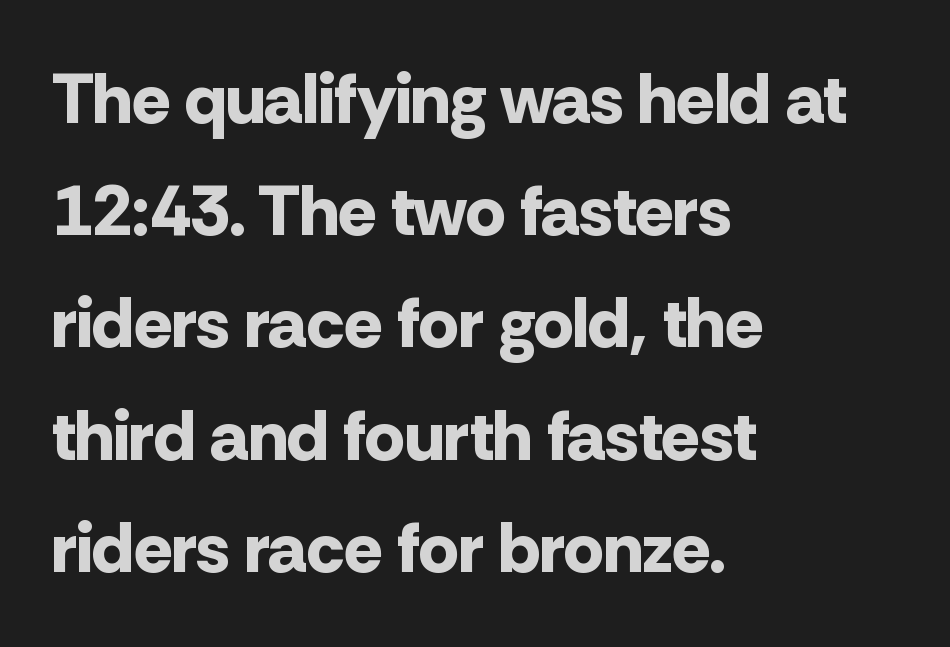
{"serif": "no", "italic": "no", "bold": "yes", "weight": "bold", "width": "normal", "stroke_contrast": "low", "x_height": "medium", "monospaced": "no", "underline": "no", "align": "left", "line_spacing": "normal", "line_spacing_ratio": 1.58, "letter_spacing": "normal", "letter_spacing_em": 0.0, "glyph_px": 71}
